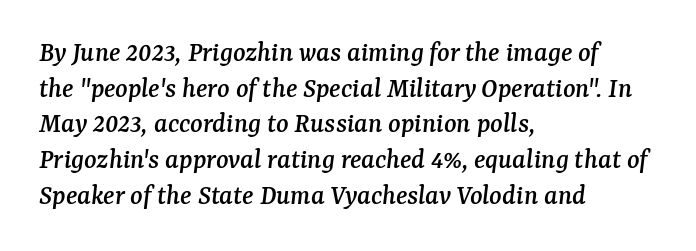
{"serif": "yes", "italic": "yes", "lean": "right", "slant_degrees": 7, "width": "normal", "stroke_contrast": "medium", "x_height": "medium", "monospaced": "no", "underline": "no", "align": "left", "line_spacing_ratio": 1.23, "letter_spacing": "normal", "letter_spacing_em": 0.0, "glyph_px": 29}
